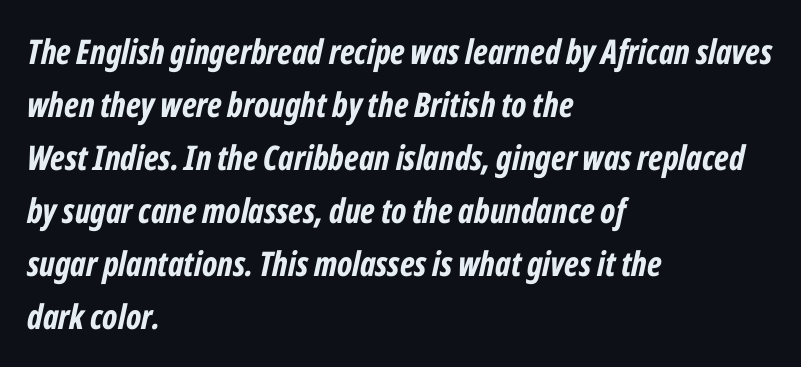
Q: Is the text bold? A: Yes.
Q: Is the text italic (slanted)? A: Yes, it leans right by about 12 degrees.
Q: Is the text underlined? A: No.
Q: How is the paragraph aligned? A: Left-aligned.
Q: Is the spacing between letters normal or unusually wide? A: Normal.
Q: Is the spacing between lines tight, normal or loose? A: Normal.
Q: Width (condensed, normal, or wide)? A: Condensed.
Q: Stroke contrast? A: Low.
Q: x-height? A: Medium.
Q: Monospaced? A: No.
